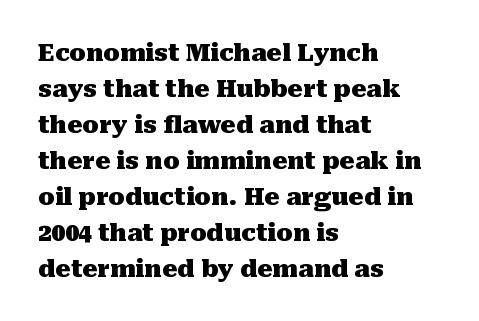
{"italic": "no", "bold": "yes", "underline": "no", "align": "left", "line_spacing": "normal", "line_spacing_ratio": 1.5, "letter_spacing": "normal", "letter_spacing_em": 0.0, "glyph_px": 24}
